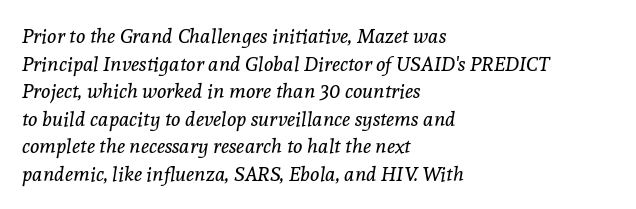
The image shows 20 px text type, italic (leaning right); set left-aligned, normal line spacing (1.38x), normal letter spacing, not underlined.
